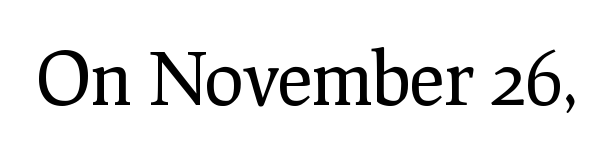
Q: Is the text bold? A: No.
Q: Is the text italic (slanted)? A: No, it is upright.
Q: Is the typeface a serif or a sans-serif typeface? A: Serif.
Q: Is the text underlined? A: No.
Q: Is the spacing between letters normal or unusually wide? A: Normal.
Q: Width (condensed, normal, or wide)? A: Normal.
Q: Stroke contrast? A: Low.
Q: x-height? A: Medium.
Q: Monospaced? A: No.
